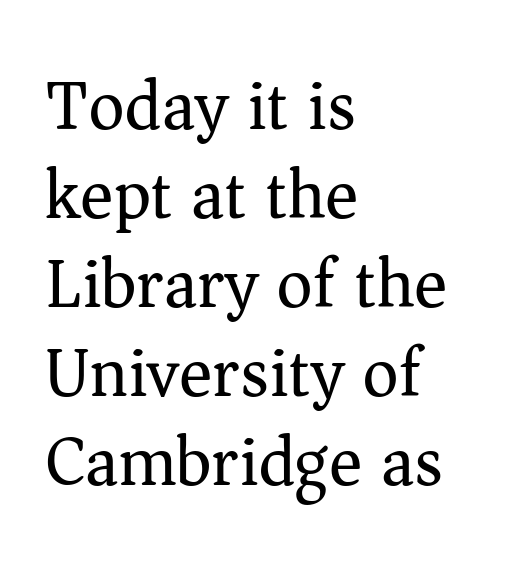
The image shows 70 px regular-weight serif type, upright; set left-aligned, normal line spacing (1.27x), normal letter spacing, not underlined; medium stroke contrast and a medium x-height.
